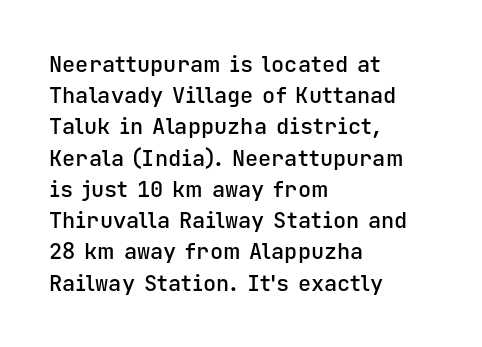
{"italic": "no", "bold": "semi", "underline": "no", "align": "left", "line_spacing": "normal", "line_spacing_ratio": 1.42, "letter_spacing": "normal", "letter_spacing_em": 0.0, "glyph_px": 22}
